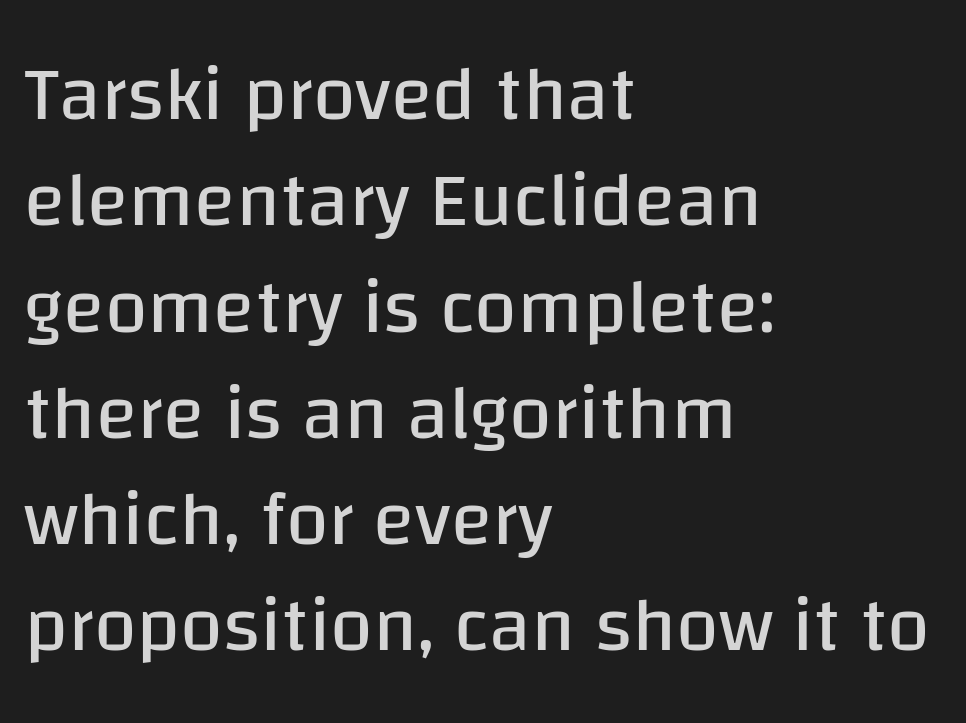
The image shows 77 px regular-weight sans-serif type, upright; set left-aligned, normal line spacing (1.38x), normal letter spacing, not underlined; low stroke contrast and a large x-height.
